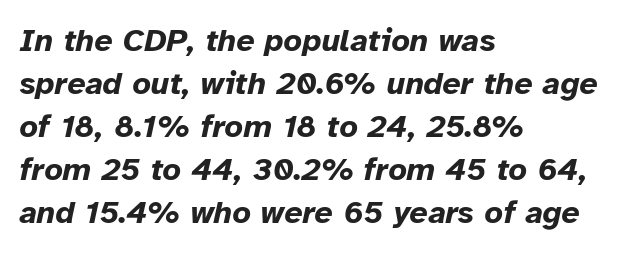
Q: Is the text bold? A: Yes.
Q: Is the text italic (slanted)? A: Yes, it leans right by about 12 degrees.
Q: Is the text underlined? A: No.
Q: How is the paragraph aligned? A: Left-aligned.
Q: Is the spacing between letters normal or unusually wide? A: Normal.
Q: Is the spacing between lines tight, normal or loose? A: Normal.
Q: Width (condensed, normal, or wide)? A: Normal.
Q: Stroke contrast? A: Low.
Q: x-height? A: Medium.
Q: Monospaced? A: No.
